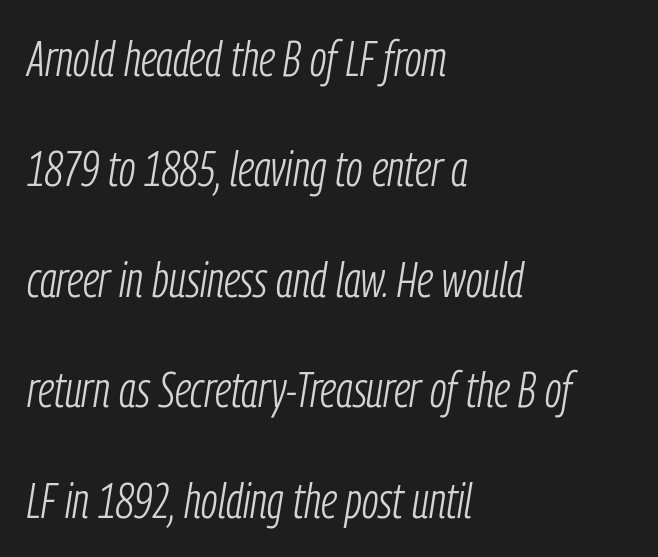
In terms of leading, this rendering errs on the spacious side. Descenders hang freely into open space. If you drew a ruler down the left edge, every line would touch it. Letter spacing: default. Bold? No — there's no thickening of the strokes.
